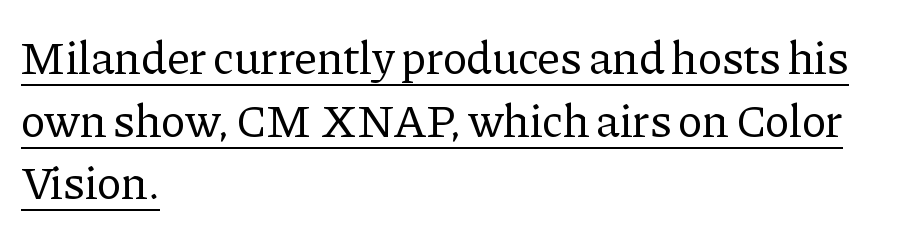
{"serif": "yes", "italic": "no", "bold": "no", "weight": "regular", "width": "normal", "stroke_contrast": "low", "x_height": "medium", "monospaced": "no", "underline": "yes", "align": "left", "line_spacing": "normal", "line_spacing_ratio": 1.33, "letter_spacing": "normal", "letter_spacing_em": 0.0, "glyph_px": 47}
